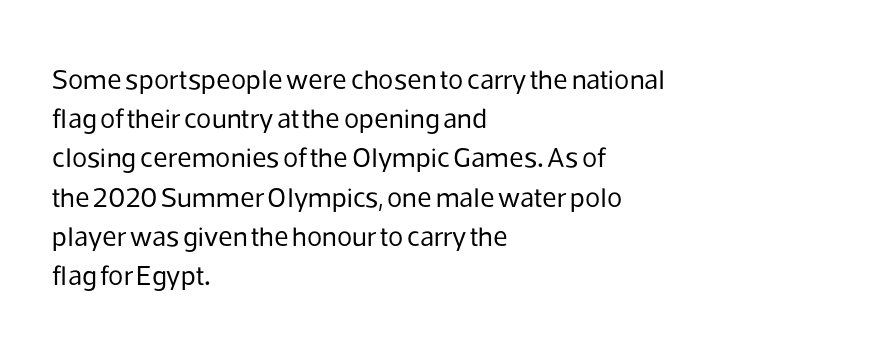
Q: Is the text bold? A: No.
Q: Is the text italic (slanted)? A: No, it is upright.
Q: Is the typeface a serif or a sans-serif typeface? A: Sans-serif.
Q: Is the text underlined? A: No.
Q: How is the paragraph aligned? A: Left-aligned.
Q: Is the spacing between letters normal or unusually wide? A: Normal.
Q: Is the spacing between lines tight, normal or loose? A: Normal.
Q: Width (condensed, normal, or wide)? A: Normal.
Q: Stroke contrast? A: Low.
Q: x-height? A: Medium.
Q: Monospaced? A: No.
